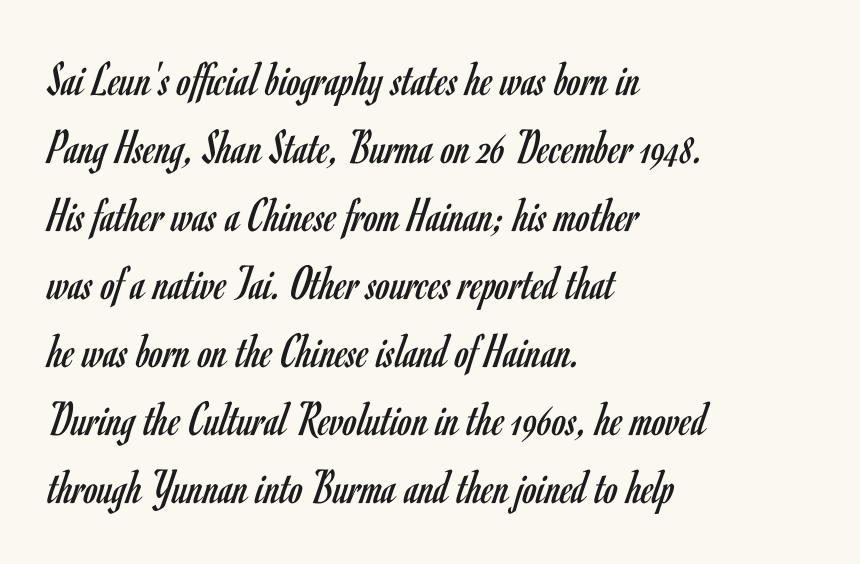
{"serif": "no", "bold": "no", "weight": "regular", "width": "condensed", "stroke_contrast": "low", "x_height": "small", "monospaced": "no", "underline": "no", "align": "left", "line_spacing": "normal", "line_spacing_ratio": 1.36, "letter_spacing": "normal", "letter_spacing_em": 0.0, "glyph_px": 50}
